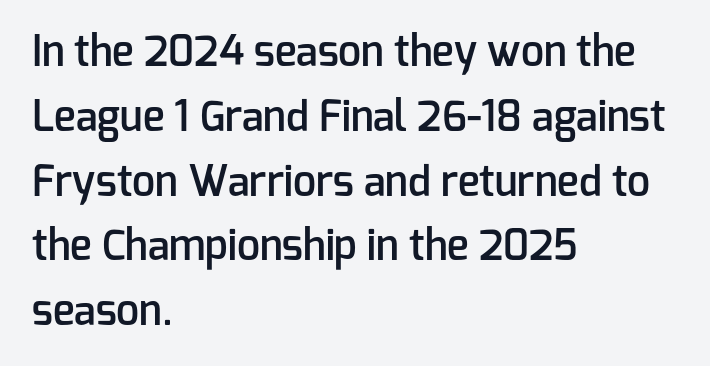
Observe the ordinary spacing: letters are neighbours, not strangers. The passage shown is semibold, sitting just below true bold. A classic flush-left, rag-right setting is used for this passage. This rendering employs a face without finishing strokes, i.e., a sans-serif. Upright lettering throughout.
